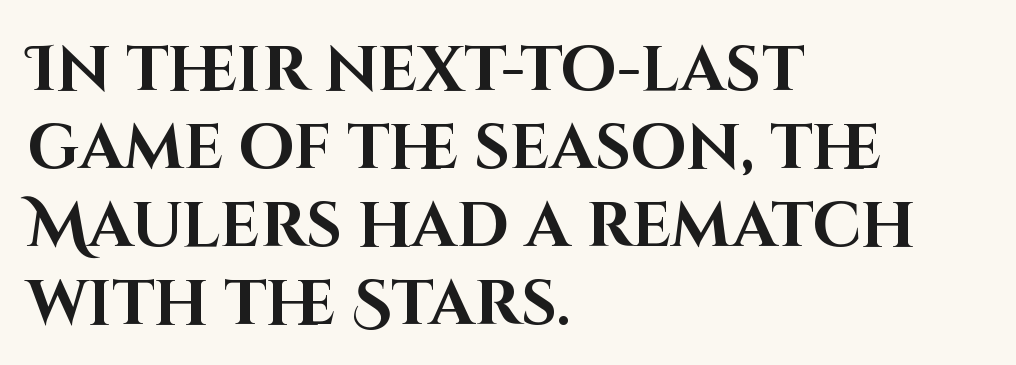
{"serif": "no", "italic": "no", "bold": "yes", "weight": "bold", "width": "normal", "stroke_contrast": "high", "x_height": "large", "monospaced": "no", "underline": "no", "align": "left", "line_spacing_ratio": 1.24, "letter_spacing": "normal", "letter_spacing_em": 0.0, "glyph_px": 63}
